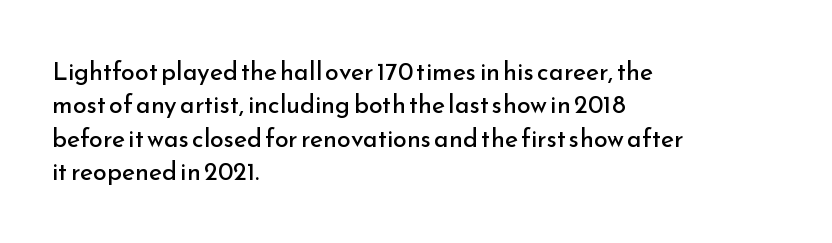
The image shows 25 px text type, upright; set left-aligned, normal line spacing (1.34x), normal letter spacing, not underlined.
